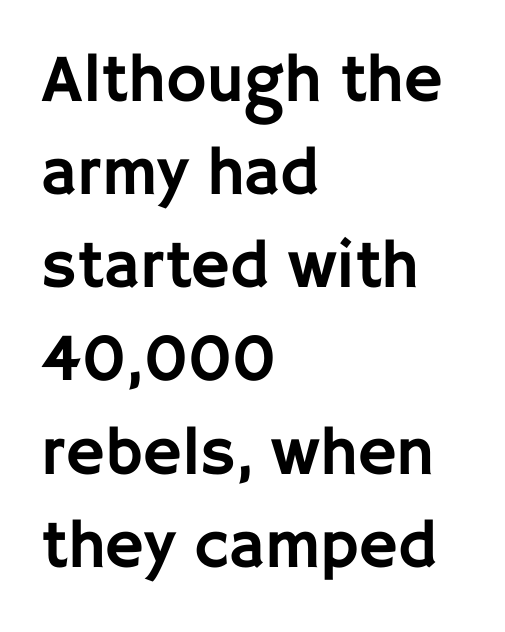
Descenders are the only things crossing below the line. Caption: multi-line text, flush left, ragged right. Nobody touched the tracking dial on this one. The rows are spaced the way most documents space them.
